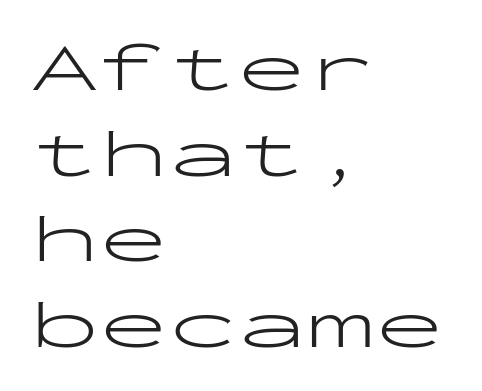
{"serif": "no", "italic": "no", "bold": "no", "weight": "light", "width": "wide", "stroke_contrast": "low", "x_height": "medium", "monospaced": "yes", "underline": "no", "align": "left", "line_spacing_ratio": 1.24, "letter_spacing": "normal", "letter_spacing_em": 0.0, "glyph_px": 69}
